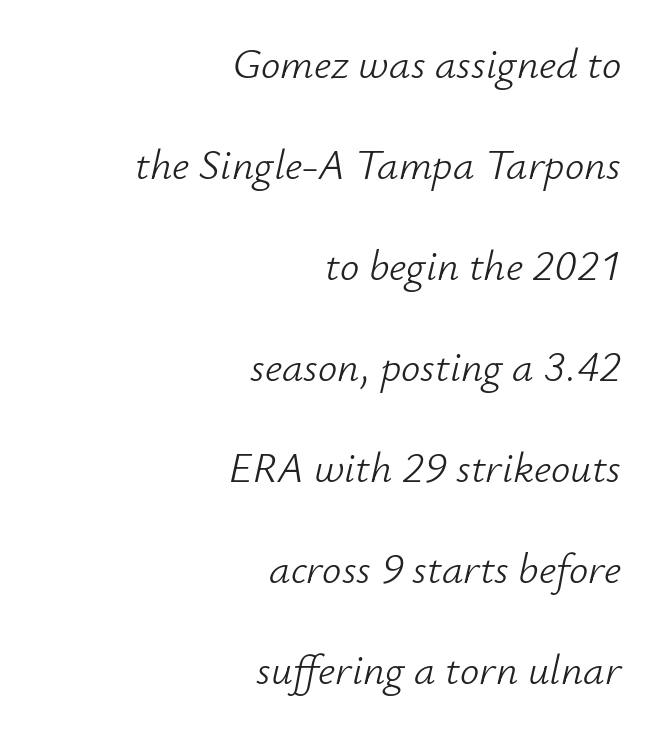
Q: Is the text bold? A: No.
Q: Is the text italic (slanted)? A: Yes, it leans right by about 12 degrees.
Q: Is the text underlined? A: No.
Q: How is the paragraph aligned? A: Right-aligned.
Q: Is the spacing between letters normal or unusually wide? A: Normal.
Q: Is the spacing between lines tight, normal or loose? A: Loose.
Q: Width (condensed, normal, or wide)? A: Normal.
Q: Stroke contrast? A: Low.
Q: x-height? A: Small.
Q: Monospaced? A: No.
